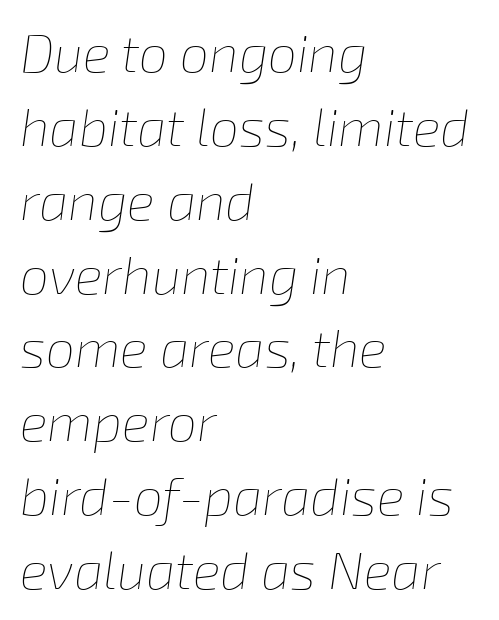
The image shows 52 px thin type, italic (leaning right); set left-aligned, normal line spacing (1.42x), normal letter spacing, not underlined; low stroke contrast and a medium x-height.
